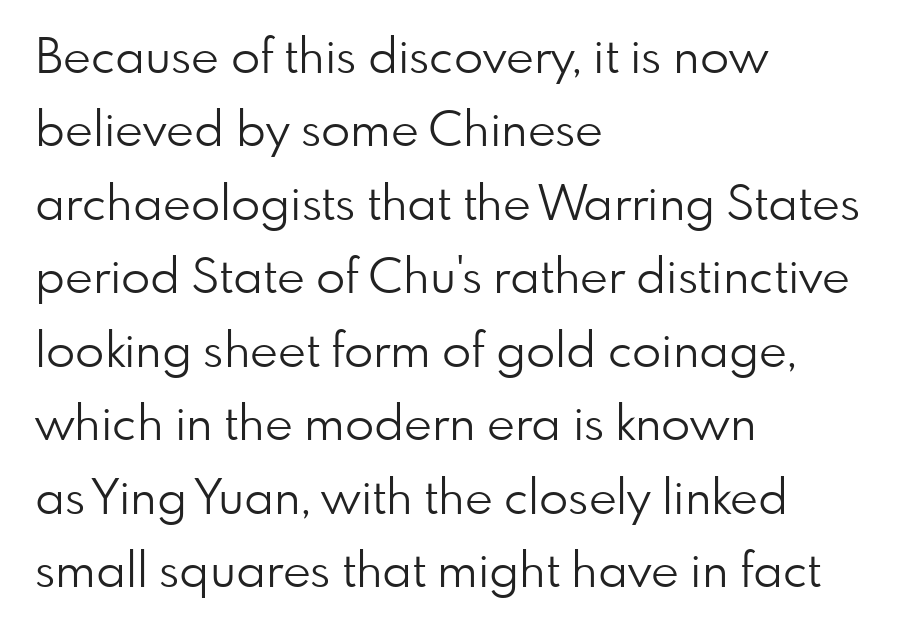
The characters are drawn with everyday or finer stroke widths. Examine the stroke ends and you'll find no serifs. Here the designer chose a conventional face with non-uniform glyph widths. Underlining? Definitely not there. Vertical strokes here are truly vertical. The rendering uses a moderate line-height, typical for paragraphs.
